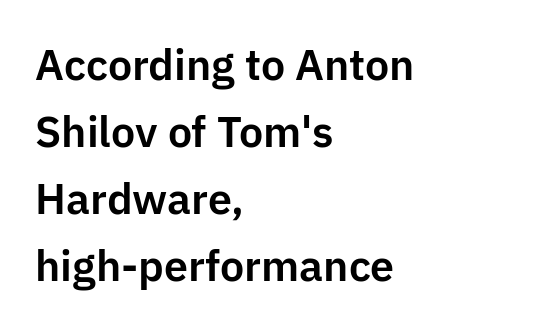
Q: Is the text italic (slanted)? A: No, it is upright.
Q: Is the typeface a serif or a sans-serif typeface? A: Sans-serif.
Q: Is the text underlined? A: No.
Q: How is the paragraph aligned? A: Left-aligned.
Q: Is the spacing between letters normal or unusually wide? A: Normal.
Q: Is the spacing between lines tight, normal or loose? A: Normal.
Q: Width (condensed, normal, or wide)? A: Normal.
Q: Stroke contrast? A: Low.
Q: x-height? A: Medium.
Q: Monospaced? A: No.
